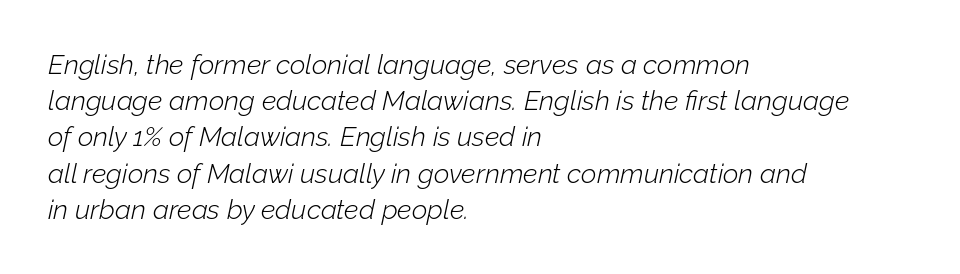
A normal amount of white space separates one row of letters from the next. No letter is thick-stroked: the sample isn't bold. The text carries the slant typical of an italic or oblique font. Spacing between characters is what you'd get straight out of the box. Beneath every word, the page is bare. Does the copy run flush right? No — it runs flush left.
